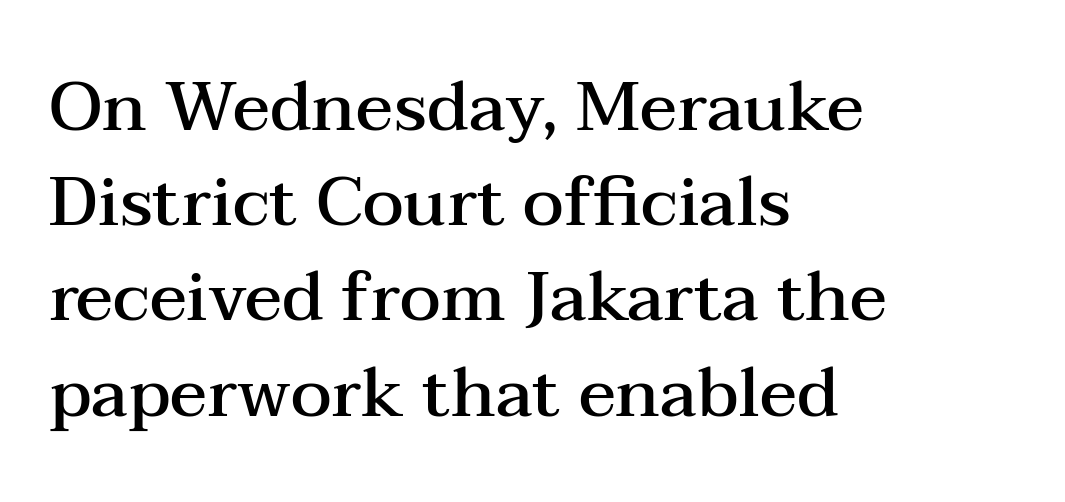
The image shows 69 px semibold, wide serif type, upright; set left-aligned, normal line spacing (1.38x), normal letter spacing, not underlined; medium stroke contrast and a medium x-height.
